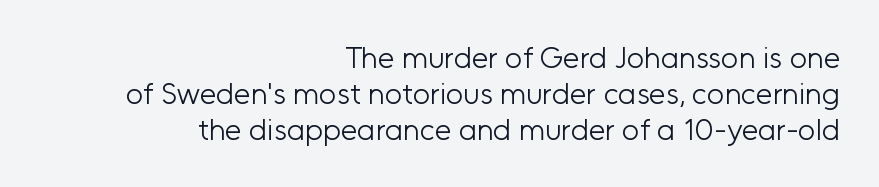
{"serif": "no", "italic": "no", "bold": "no", "weight": "light", "width": "normal", "stroke_contrast": "low", "x_height": "medium", "monospaced": "no", "underline": "no", "align": "right", "line_spacing_ratio": 1.2, "letter_spacing": "normal", "letter_spacing_em": 0.0, "glyph_px": 30}
